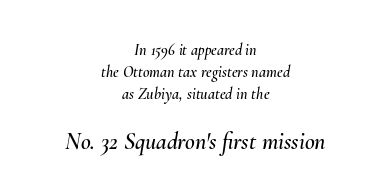
{"italic": "yes", "lean": "right", "slant_degrees": 10, "underline": "no", "align": "center", "line_spacing": "normal", "line_spacing_ratio": 1.39, "letter_spacing": "normal", "letter_spacing_em": 0.0, "larger_block": "second", "size_ratio": 1.5, "glyph_px": 24}
